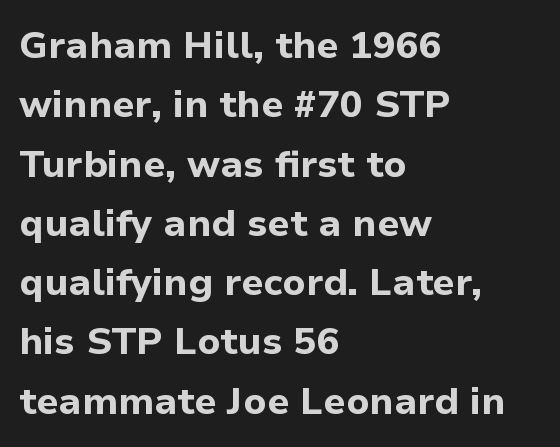
Q: Is the text bold? A: Yes.
Q: Is the text italic (slanted)? A: No, it is upright.
Q: Is the typeface a serif or a sans-serif typeface? A: Sans-serif.
Q: Is the text underlined? A: No.
Q: How is the paragraph aligned? A: Left-aligned.
Q: Is the spacing between letters normal or unusually wide? A: Normal.
Q: Is the spacing between lines tight, normal or loose? A: Normal.
Q: Width (condensed, normal, or wide)? A: Normal.
Q: Stroke contrast? A: Low.
Q: x-height? A: Medium.
Q: Monospaced? A: No.
